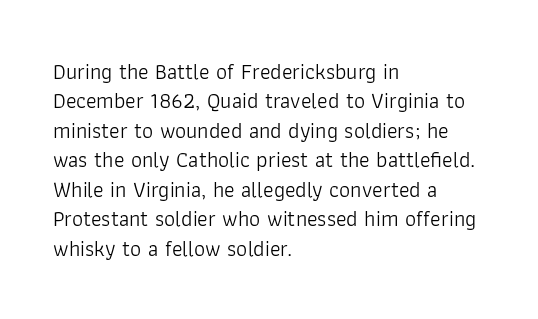
{"italic": "no", "bold": "no", "underline": "no", "align": "left", "line_spacing": "normal", "line_spacing_ratio": 1.34, "letter_spacing": "normal", "letter_spacing_em": 0.0, "glyph_px": 22}
